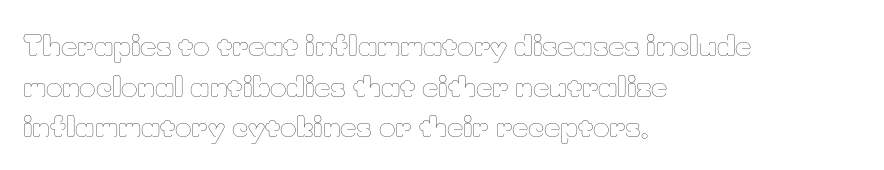
{"italic": "no", "bold": "no", "weight": "thin", "width": "normal", "stroke_contrast": "low", "x_height": "small", "monospaced": "no", "underline": "no", "align": "left", "line_spacing": "normal", "line_spacing_ratio": 1.45, "letter_spacing": "normal", "letter_spacing_em": 0.0, "glyph_px": 28}
